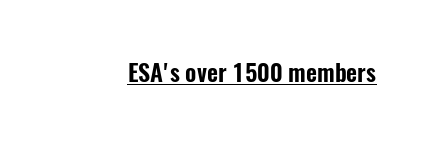
{"italic": "no", "underline": "yes", "letter_spacing": "normal", "letter_spacing_em": 0.0, "glyph_px": 24}
